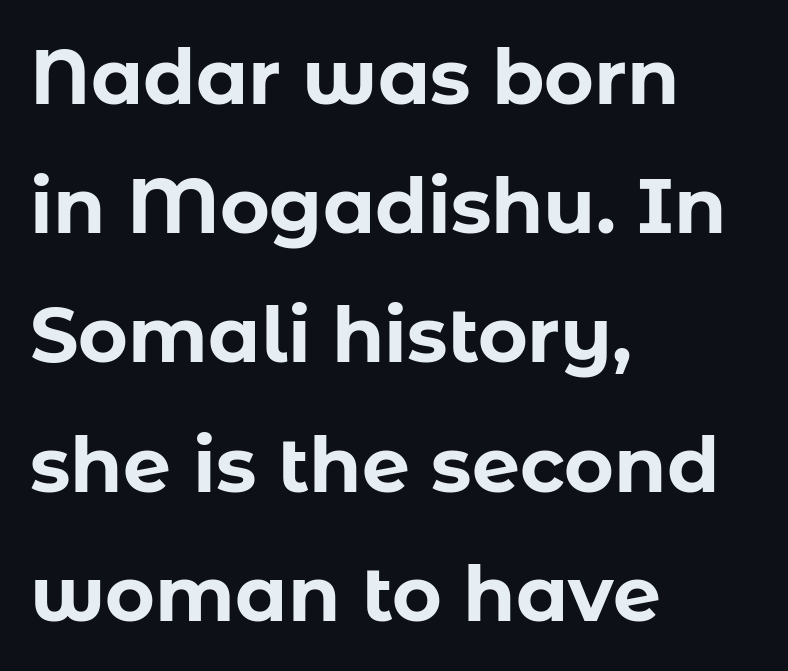
Q: Is the text bold? A: Yes.
Q: Is the text italic (slanted)? A: No, it is upright.
Q: Is the typeface a serif or a sans-serif typeface? A: Sans-serif.
Q: Is the text underlined? A: No.
Q: How is the paragraph aligned? A: Left-aligned.
Q: Is the spacing between letters normal or unusually wide? A: Normal.
Q: Is the spacing between lines tight, normal or loose? A: Normal.
Q: Width (condensed, normal, or wide)? A: Normal.
Q: Stroke contrast? A: Low.
Q: x-height? A: Medium.
Q: Monospaced? A: No.
